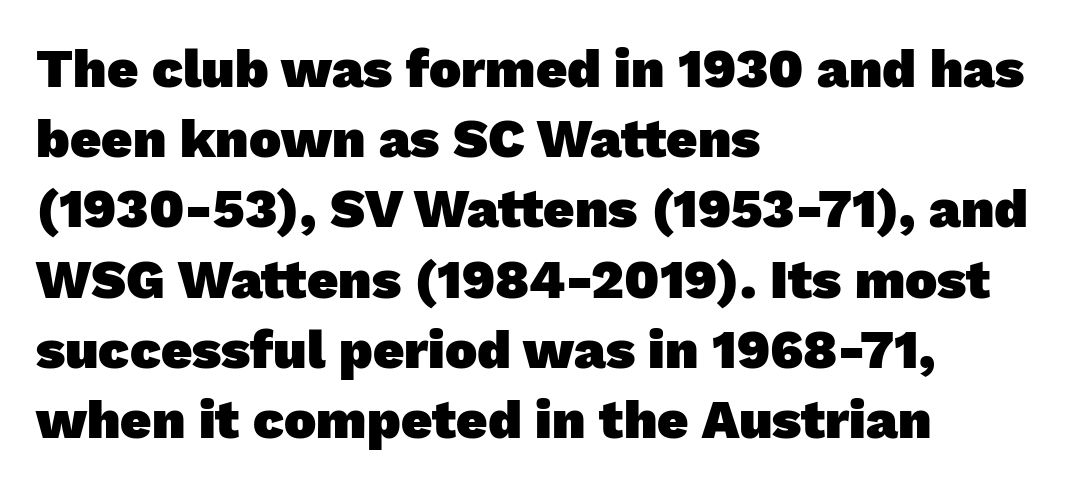
Regular leading. Beneath every word, the page is bare. Heavy, bold letterforms. The characters display no serif detailing; their extremities are plain. The type is set solid horizontally, with unmodified tracking.
